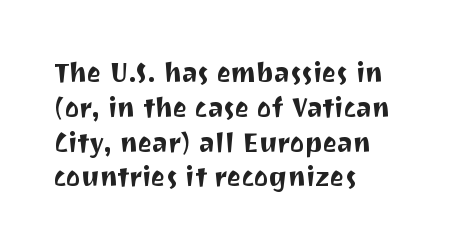
Students, observe: this is what conventionally led text looks like. This sample uses plain, unmodified letter spacing. Nobody drew a line under any word here. The typesetter chose a ragged-right arrangement here. Style check: upright.
